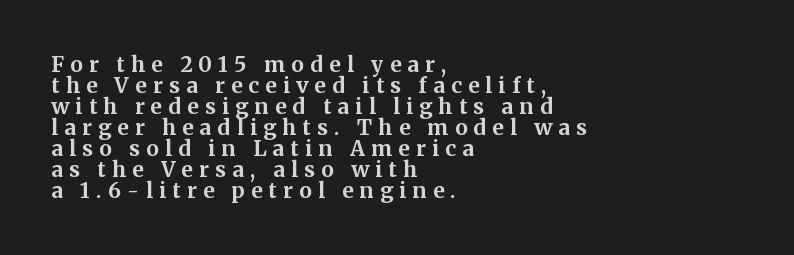
Q: Is the text bold? A: Yes.
Q: Is the text italic (slanted)? A: No, it is upright.
Q: Is the text underlined? A: No.
Q: How is the paragraph aligned? A: Left-aligned.
Q: Is the spacing between letters normal or unusually wide? A: Unusually wide.
Q: Is the spacing between lines tight, normal or loose? A: Tight.
